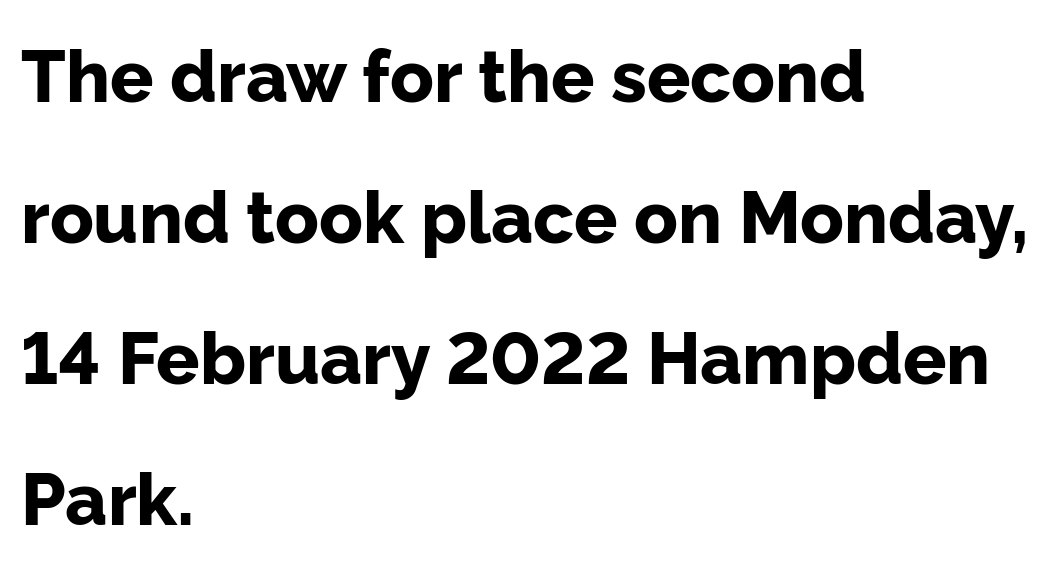
The image shows 72 px bold sans-serif type, upright; set left-aligned, loose line spacing (1.96x), normal letter spacing, not underlined; low stroke contrast and a medium x-height.
